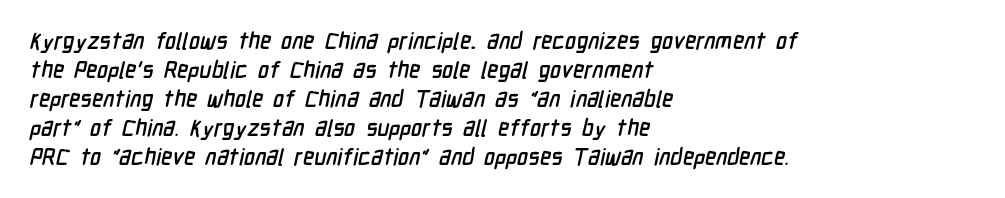
The image shows 23 px text type; set left-aligned, normal line spacing (1.26x), normal letter spacing, not underlined.
